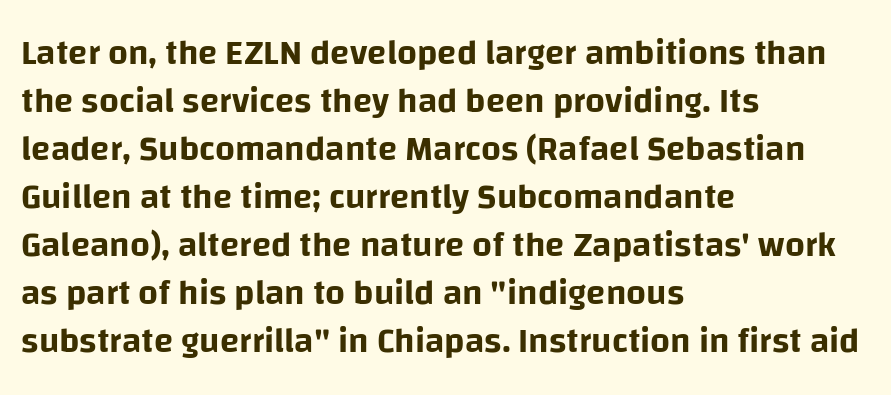
The letters carry no serifs — their stems end cleanly without finishing strokes. Tracking here is standard; glyphs follow each other at the usual distance. This sample keeps an unexceptional amount of space between lines. No italicization has been applied; the sample stays upright.
